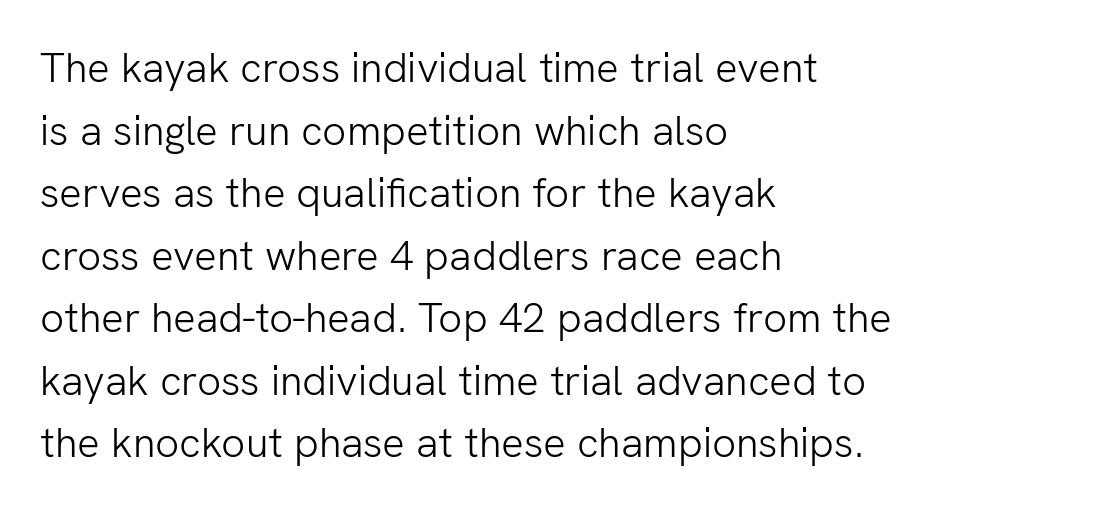
The image shows 42 px light sans-serif type, upright; set left-aligned, normal line spacing (1.49x), normal letter spacing, not underlined; low stroke contrast and a medium x-height.
